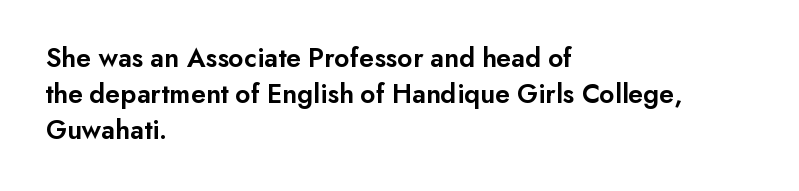
The image shows 28 px semibold sans-serif type, upright; set left-aligned, normal line spacing (1.28x), normal letter spacing, not underlined; low stroke contrast and a small x-height.
